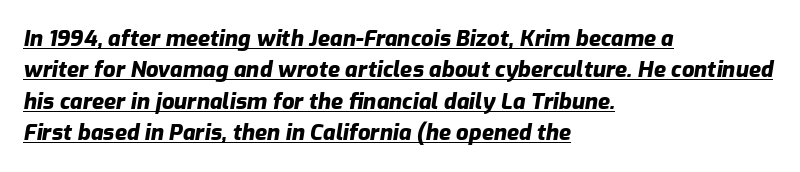
Q: Is the text bold? A: Yes.
Q: Is the text italic (slanted)? A: Yes, it leans right by about 9 degrees.
Q: Is the text underlined? A: Yes.
Q: How is the paragraph aligned? A: Left-aligned.
Q: Is the spacing between letters normal or unusually wide? A: Normal.
Q: Is the spacing between lines tight, normal or loose? A: Normal.
